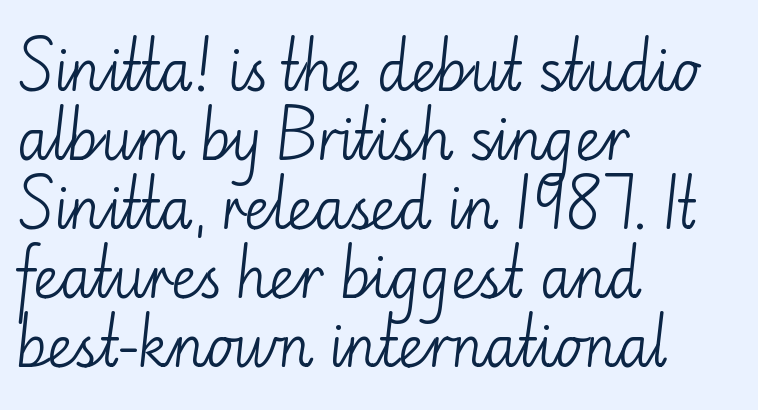
{"serif": "no", "bold": "no", "weight": "light", "width": "normal", "stroke_contrast": "low", "x_height": "small", "monospaced": "no", "underline": "no", "align": "left", "line_spacing_ratio": 1.23, "letter_spacing": "normal", "letter_spacing_em": 0.0, "glyph_px": 56}
